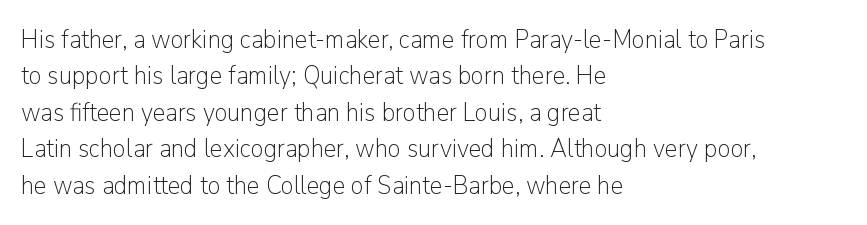
Short and long lines alike share a common starting point at left. The typeface has the unassuming heft of standard copy or less. Is the letter spacing exaggerated? No — it looks like the ordinary default. Has an underline been added? It has not. Posture: vertical.
